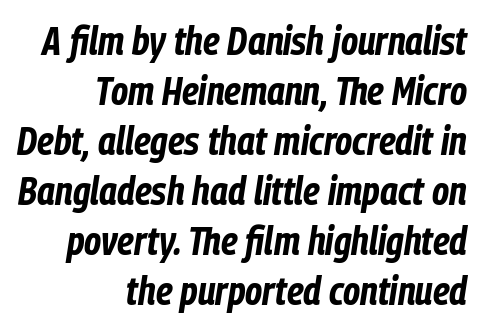
Q: Is the text bold? A: Yes.
Q: Is the text italic (slanted)? A: Yes, it leans right by about 9 degrees.
Q: Is the text underlined? A: No.
Q: How is the paragraph aligned? A: Right-aligned.
Q: Is the spacing between letters normal or unusually wide? A: Normal.
Q: Is the spacing between lines tight, normal or loose? A: Normal.
Q: Width (condensed, normal, or wide)? A: Condensed.
Q: Stroke contrast? A: Low.
Q: x-height? A: Medium.
Q: Monospaced? A: No.
